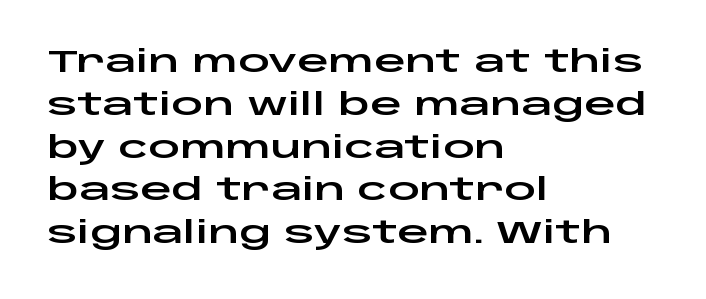
Q: Is the text italic (slanted)? A: No, it is upright.
Q: Is the typeface a serif or a sans-serif typeface? A: Sans-serif.
Q: Is the text underlined? A: No.
Q: How is the paragraph aligned? A: Left-aligned.
Q: Is the spacing between letters normal or unusually wide? A: Normal.
Q: Is the spacing between lines tight, normal or loose? A: Normal.
Q: Width (condensed, normal, or wide)? A: Wide.
Q: Stroke contrast? A: Low.
Q: x-height? A: Large.
Q: Monospaced? A: No.
